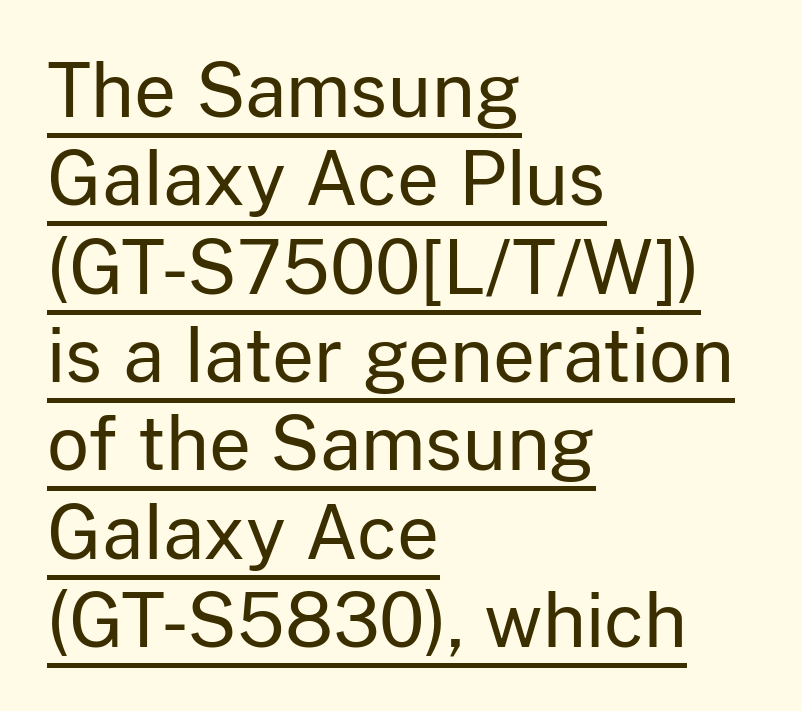
{"serif": "no", "italic": "no", "bold": "no", "weight": "regular", "width": "normal", "stroke_contrast": "low", "x_height": "medium", "monospaced": "no", "underline": "yes", "align": "left", "line_spacing_ratio": 1.21, "letter_spacing": "normal", "letter_spacing_em": 0.0, "glyph_px": 73}
